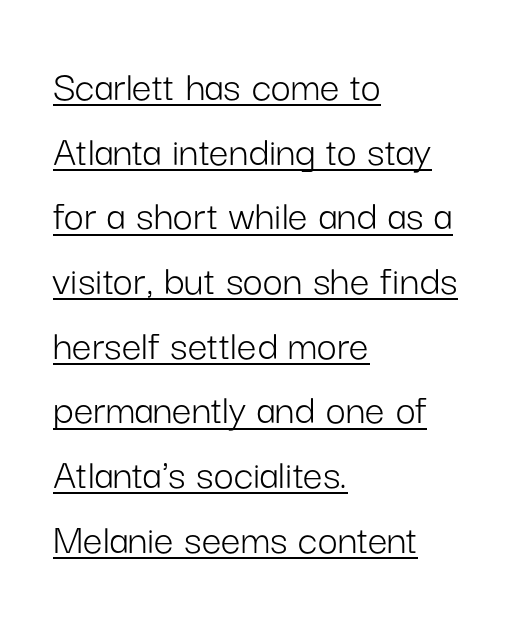
A baseline rule has been typeset under these characters. The space between consecutive lines is moderate. Spacing verdict: proportional, widths tailored to each character. The typeface has the unassuming heft of standard copy or less. Typographically, this falls in the sans-serif category.
